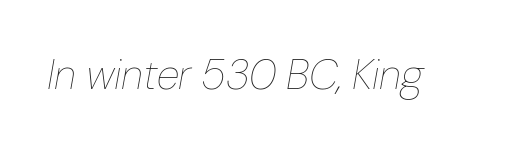
The image shows 42 px thin type, italic (leaning right); set normal letter spacing, not underlined; low stroke contrast and a medium x-height.
